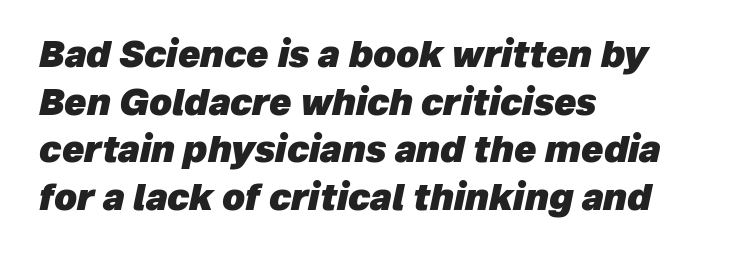
This sample keeps an unexceptional amount of space between lines. These lines carry a lot of weight — the face is fully bold. Nobody drew a line under any word here. Inter-character spacing is left at the font's built-in metrics. The setting favours the left margin, as ordinary paragraphs usually do.
